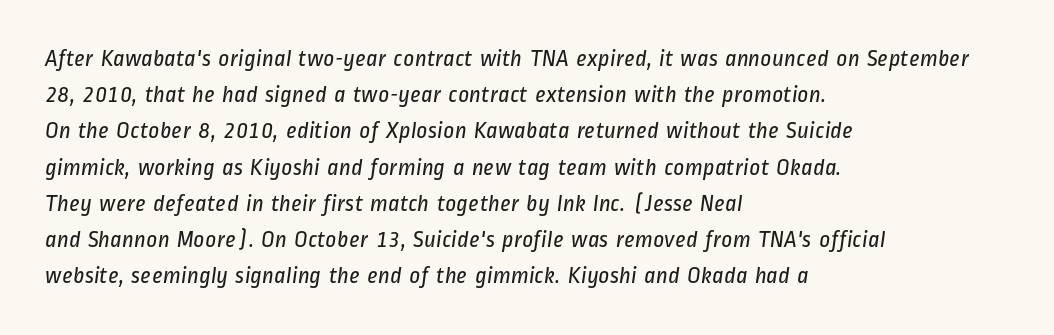
{"bold": "no", "underline": "no", "align": "left", "line_spacing": "normal", "line_spacing_ratio": 1.51, "letter_spacing": "normal", "letter_spacing_em": 0.0, "glyph_px": 24}
